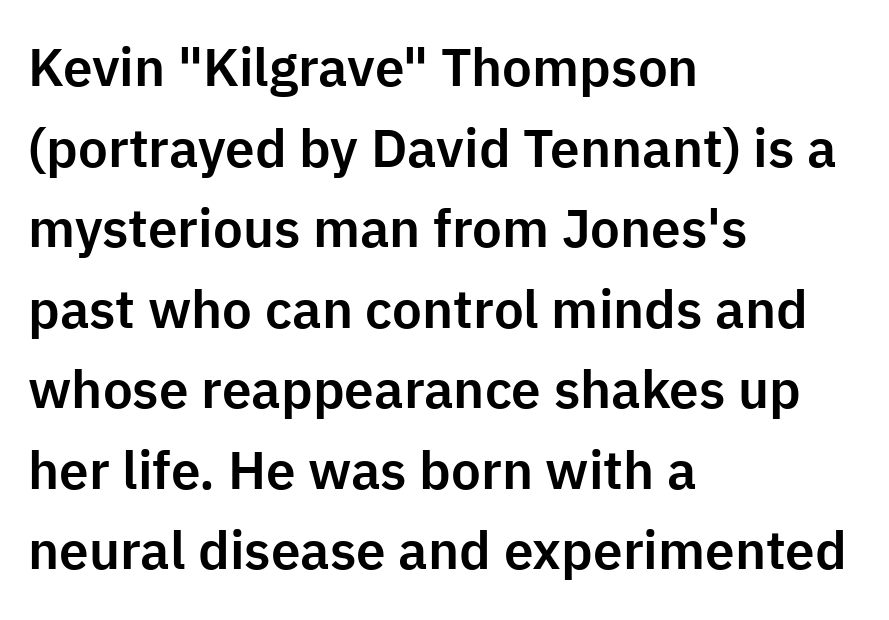
Q: Is the text italic (slanted)? A: No, it is upright.
Q: Is the typeface a serif or a sans-serif typeface? A: Sans-serif.
Q: Is the text underlined? A: No.
Q: How is the paragraph aligned? A: Left-aligned.
Q: Is the spacing between letters normal or unusually wide? A: Normal.
Q: Is the spacing between lines tight, normal or loose? A: Normal.
Q: Width (condensed, normal, or wide)? A: Normal.
Q: Stroke contrast? A: Low.
Q: x-height? A: Medium.
Q: Monospaced? A: No.
